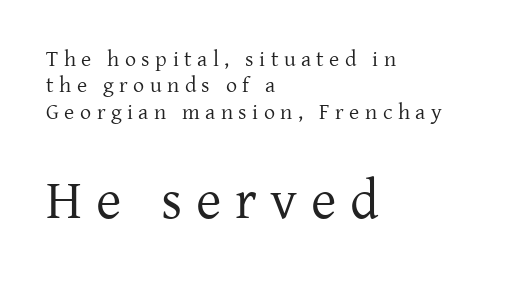
{"serif": "yes", "italic": "no", "bold": "no", "weight": "regular", "width": "normal", "stroke_contrast": "low", "x_height": "medium", "monospaced": "no", "underline": "no", "align": "left", "line_spacing_ratio": 1.2, "letter_spacing": "wide", "letter_spacing_em": 0.25, "larger_block": "second", "size_ratio": 2.5, "glyph_px": 55}
